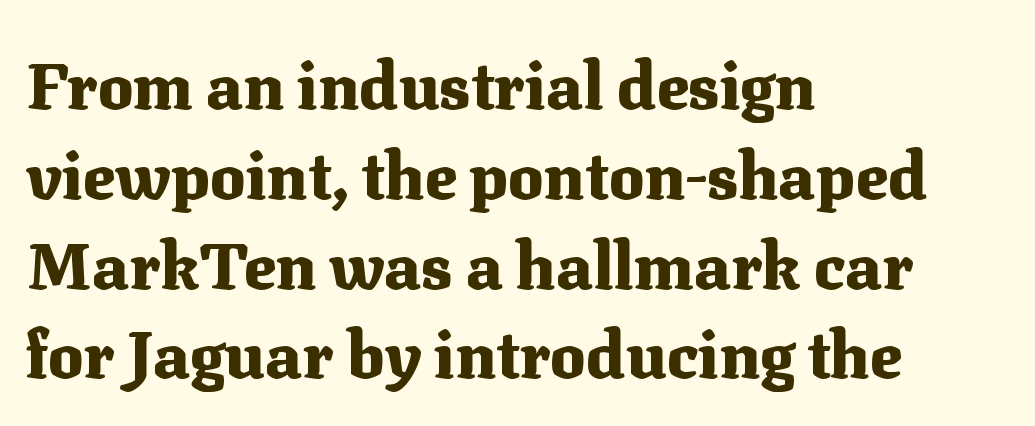
The paragraph has a hard left edge and a soft right edge. Honestly, there is no underline to notice here at all. Characters follow at the spacing the type designer built in. Looks like regular typesetting: each glyph gets only the width it needs.
